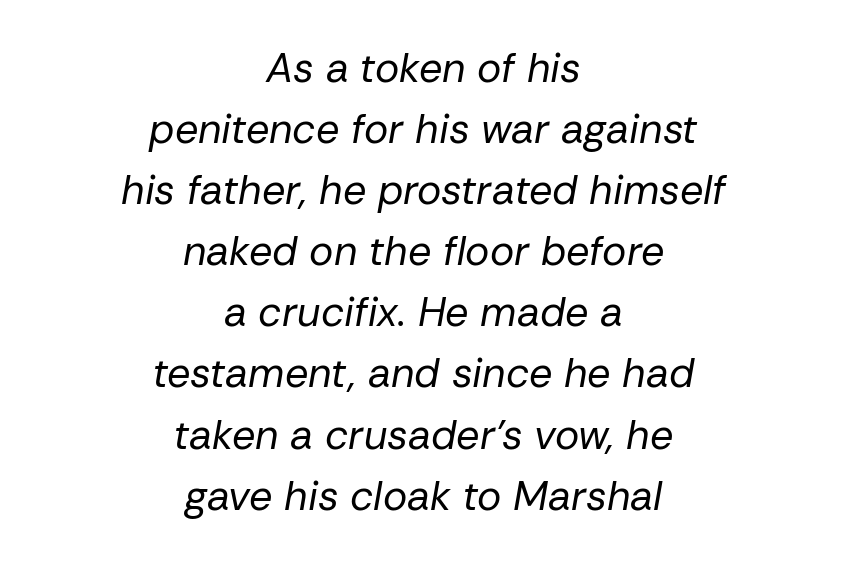
The gaps between neighbouring characters are ordinary and unremarkable. If you measured baseline to baseline, you'd find a middling distance. Notice how the stems are inclined rather than vertical — that's the hallmark of italics. Stems and bowls with no extra thickness — not bold. The letters advance in unequal steps, a hallmark of proportional type. Words float on clear page, feet unadorned.
